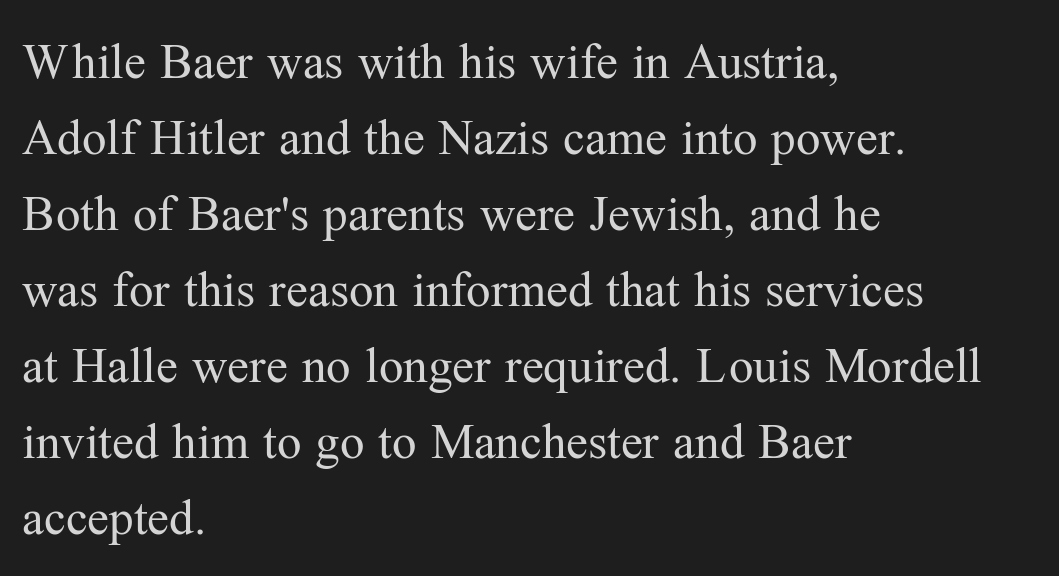
{"serif": "yes", "italic": "no", "bold": "no", "weight": "regular", "width": "normal", "stroke_contrast": "medium", "x_height": "medium", "monospaced": "no", "underline": "no", "align": "left", "line_spacing": "normal", "line_spacing_ratio": 1.55, "letter_spacing": "normal", "letter_spacing_em": 0.0, "glyph_px": 49}
